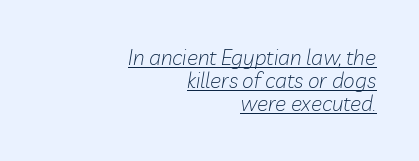
The image shows 21 px text type, italic (leaning right); set right-aligned, tight line spacing (1.1x), normal letter spacing, underlined.
